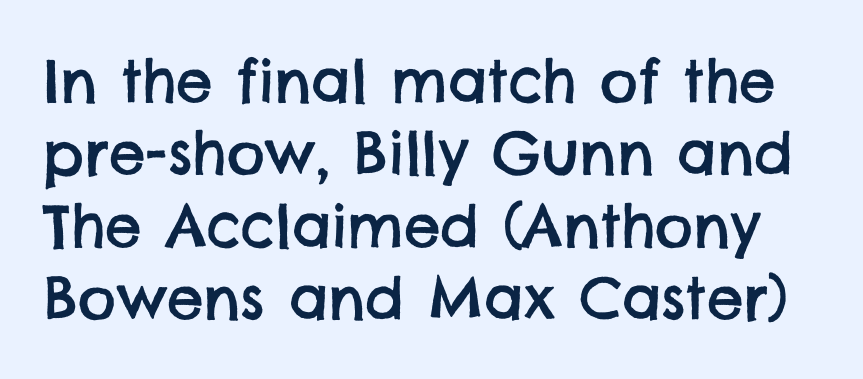
{"serif": "no", "width": "normal", "stroke_contrast": "low", "x_height": "large", "monospaced": "no", "underline": "no", "line_spacing": "normal", "line_spacing_ratio": 1.25, "letter_spacing": "normal", "letter_spacing_em": 0.0, "glyph_px": 58}
